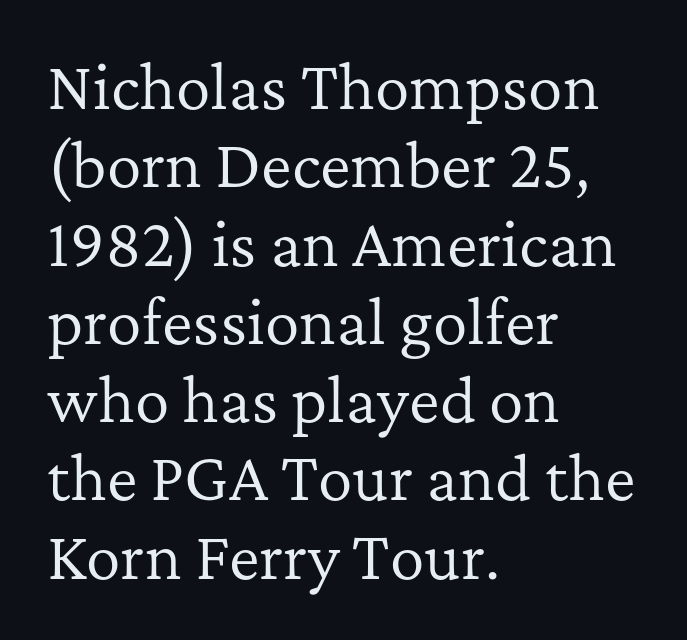
The image shows 58 px regular-weight serif type, upright; set left-aligned, normal line spacing (1.35x), normal letter spacing, not underlined; low stroke contrast and a medium x-height.
